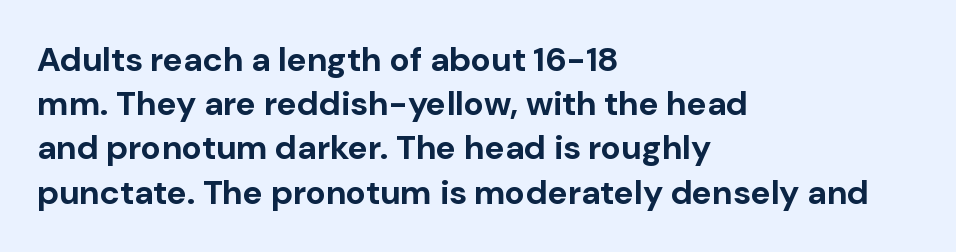
The image shows 34 px bold sans-serif type, upright; set left-aligned, normal line spacing (1.3x), normal letter spacing, not underlined; low stroke contrast and a medium x-height.
